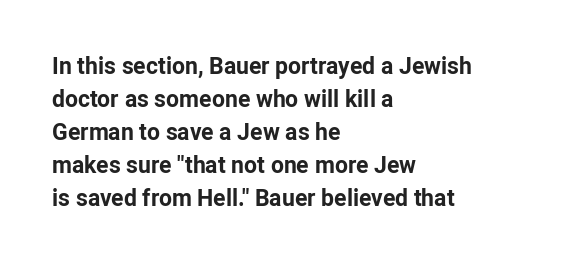
Q: Is the text bold? A: Yes.
Q: Is the text italic (slanted)? A: No, it is upright.
Q: Is the text underlined? A: No.
Q: How is the paragraph aligned? A: Left-aligned.
Q: Is the spacing between letters normal or unusually wide? A: Normal.
Q: Is the spacing between lines tight, normal or loose? A: Normal.
